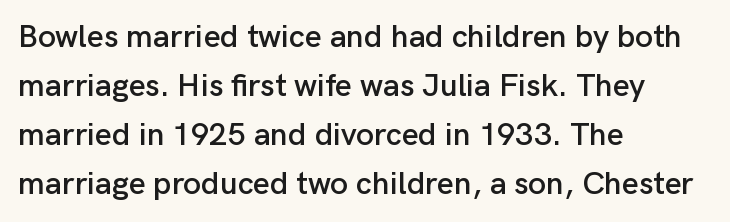
Q: Is the text italic (slanted)? A: No, it is upright.
Q: Is the typeface a serif or a sans-serif typeface? A: Sans-serif.
Q: Is the text underlined? A: No.
Q: How is the paragraph aligned? A: Left-aligned.
Q: Is the spacing between letters normal or unusually wide? A: Normal.
Q: Is the spacing between lines tight, normal or loose? A: Normal.
Q: Width (condensed, normal, or wide)? A: Normal.
Q: Stroke contrast? A: Low.
Q: x-height? A: Medium.
Q: Monospaced? A: No.
